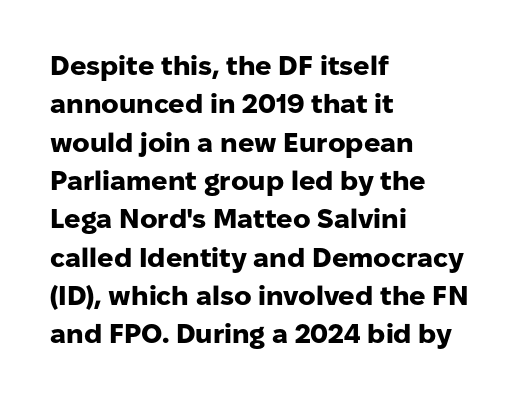
Q: Is the text bold? A: Yes.
Q: Is the text italic (slanted)? A: No, it is upright.
Q: Is the text underlined? A: No.
Q: How is the paragraph aligned? A: Left-aligned.
Q: Is the spacing between letters normal or unusually wide? A: Normal.
Q: Is the spacing between lines tight, normal or loose? A: Normal.
